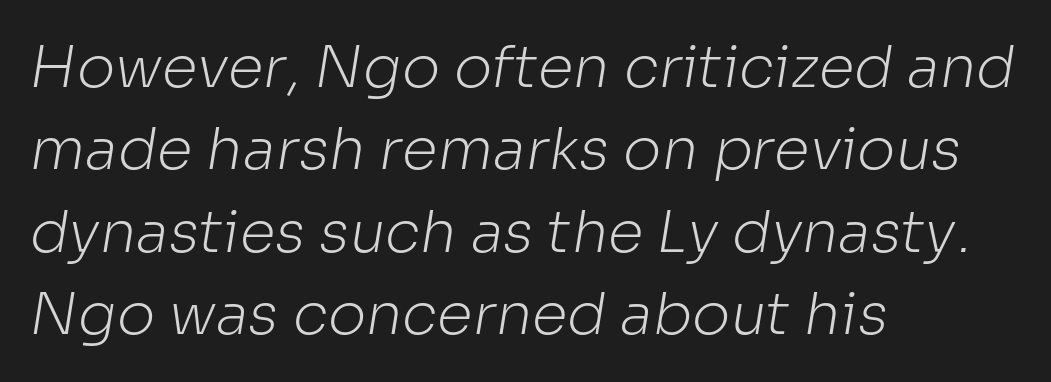
Glance below the letters and you will spot only blank space. Here the designer chose a conventional face with non-uniform glyph widths. Characters follow at the spacing the type designer built in. Reading down the column, the eye jumps a familiar distance to each next line.
